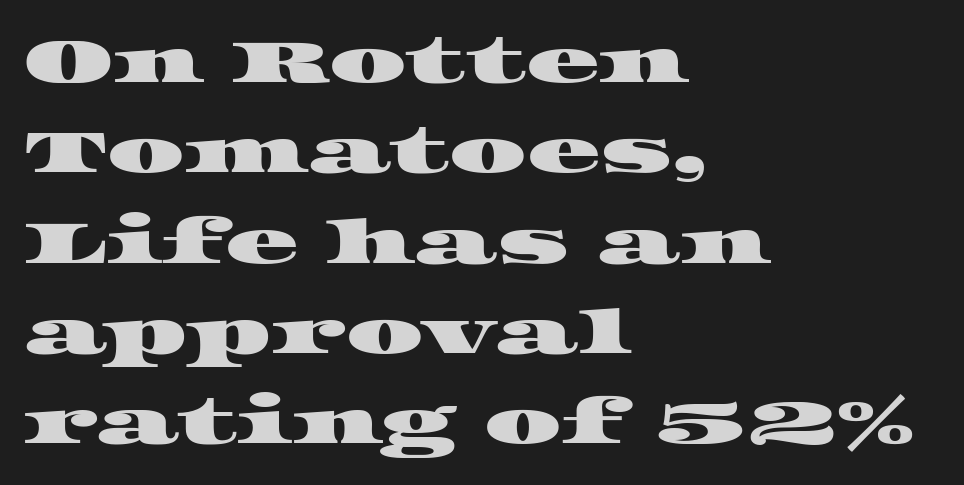
Q: Is the typeface a serif or a sans-serif typeface? A: Serif.
Q: Is the text underlined? A: No.
Q: How is the paragraph aligned? A: Left-aligned.
Q: Is the spacing between letters normal or unusually wide? A: Normal.
Q: Is the spacing between lines tight, normal or loose? A: Normal.
Q: Width (condensed, normal, or wide)? A: Wide.
Q: Stroke contrast? A: High.
Q: x-height? A: Large.
Q: Monospaced? A: No.
